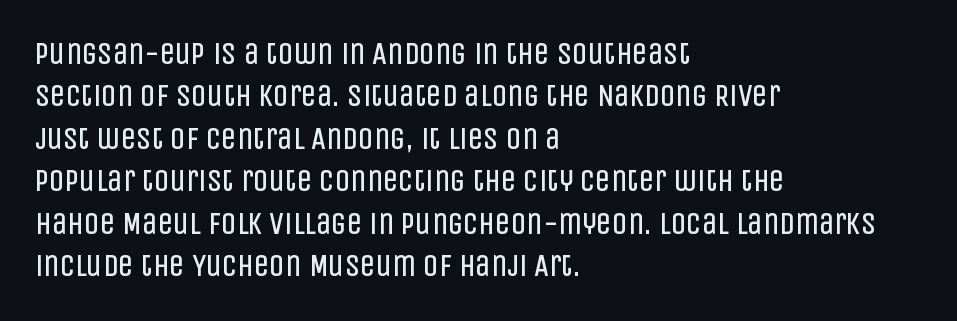
The image shows 31 px regular-weight, condensed sans-serif type, upright; set left-aligned, normal line spacing (1.37x), normal letter spacing, not underlined; low stroke contrast and a large x-height.
